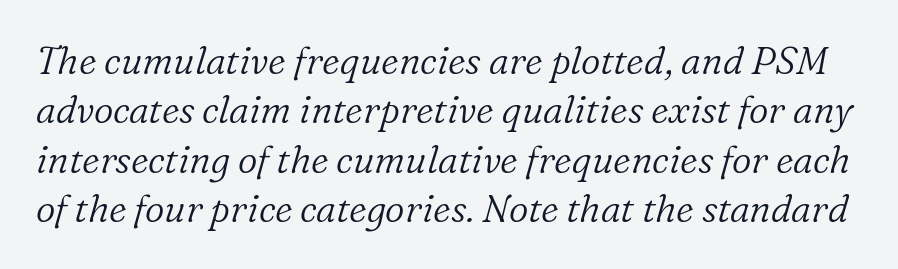
Q: Is the text bold? A: No.
Q: Is the text italic (slanted)? A: Yes, it leans right by about 16 degrees.
Q: Is the typeface a serif or a sans-serif typeface? A: Serif.
Q: Is the text underlined? A: No.
Q: Is the spacing between letters normal or unusually wide? A: Normal.
Q: Is the spacing between lines tight, normal or loose? A: Normal.
Q: Width (condensed, normal, or wide)? A: Normal.
Q: Stroke contrast? A: Low.
Q: x-height? A: Medium.
Q: Monospaced? A: No.
